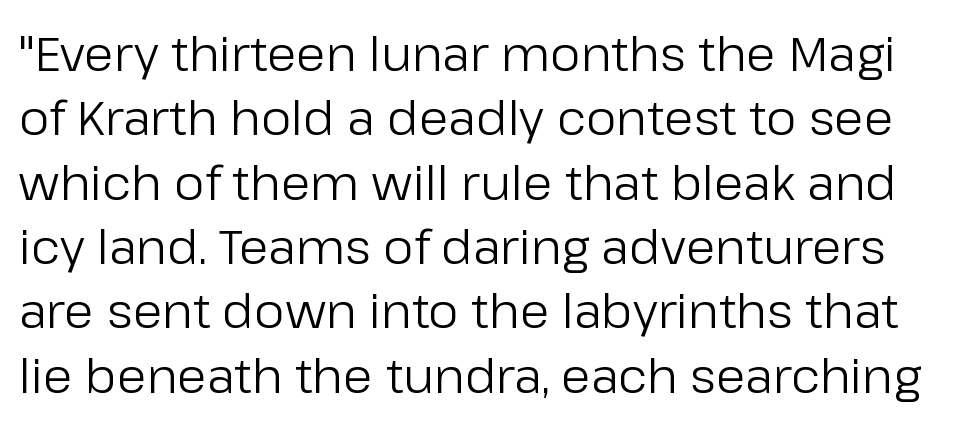
The image shows 48 px regular-weight sans-serif type, upright; set normal line spacing (1.34x), normal letter spacing, not underlined; low stroke contrast and a medium x-height.
